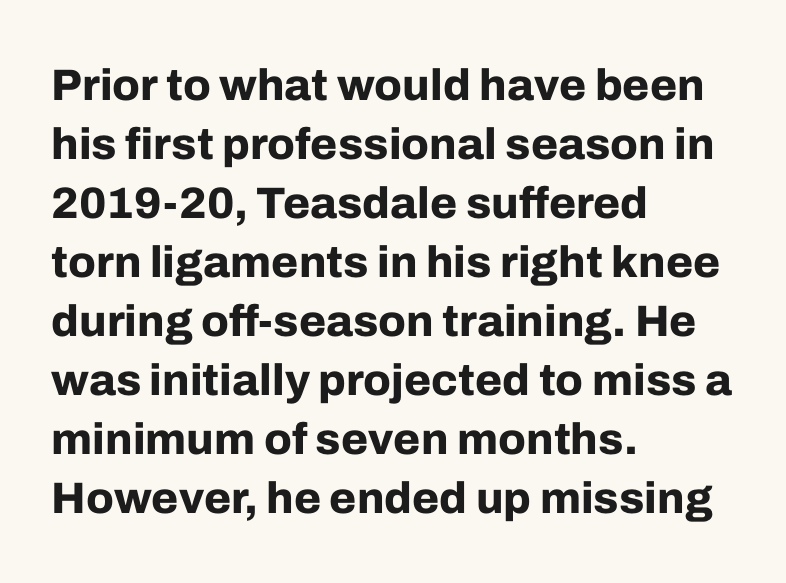
Q: Is the text bold? A: Yes.
Q: Is the text italic (slanted)? A: No, it is upright.
Q: Is the typeface a serif or a sans-serif typeface? A: Sans-serif.
Q: Is the text underlined? A: No.
Q: How is the paragraph aligned? A: Left-aligned.
Q: Is the spacing between letters normal or unusually wide? A: Normal.
Q: Is the spacing between lines tight, normal or loose? A: Normal.
Q: Width (condensed, normal, or wide)? A: Normal.
Q: Stroke contrast? A: Low.
Q: x-height? A: Medium.
Q: Monospaced? A: No.
